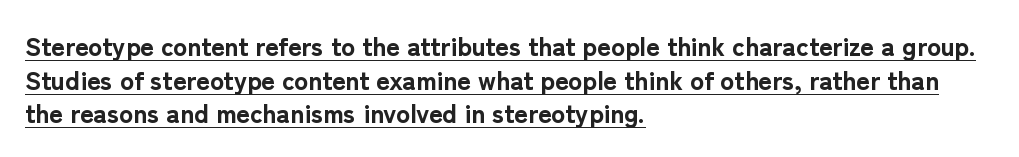
Students, this is bold: see how much ink each stroke carries. Ascenders rise straight up at ninety degrees. These lines are set flush left with a ragged right edge. The face used here is rendered with its standard letterfit. This sample carries an underscore along the baseline area.
